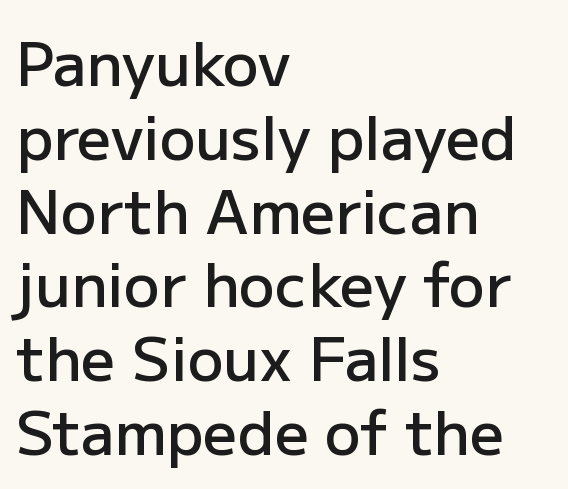
Visually the block forms a straight wall on the left and a jagged coastline on the right. You can tell from the bare stems that sans-serif type was used. Firm but not heavy-handed strokes: this text is semibold. A typesetter would call this proportional, since set widths differ per character. Vertical strokes here are truly vertical. Check the space under the baseline: it is left empty.
